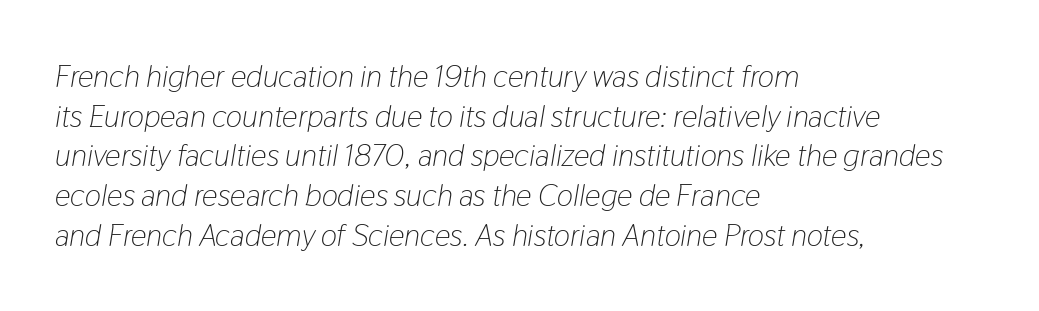
{"italic": "yes", "lean": "right", "slant_degrees": 9, "bold": "no", "weight": "light", "width": "condensed", "stroke_contrast": "low", "x_height": "medium", "monospaced": "no", "underline": "no", "align": "left", "line_spacing": "normal", "line_spacing_ratio": 1.28, "letter_spacing": "normal", "letter_spacing_em": 0.0, "glyph_px": 31}
